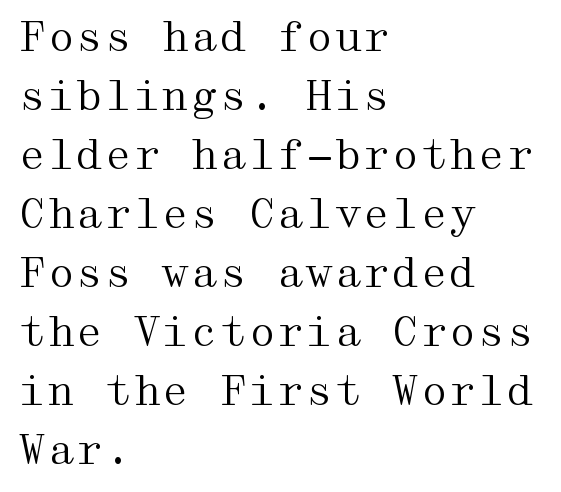
Q: Is the text bold? A: No.
Q: Is the text italic (slanted)? A: No, it is upright.
Q: Is the typeface a serif or a sans-serif typeface? A: Serif.
Q: Is the text underlined? A: No.
Q: How is the paragraph aligned? A: Left-aligned.
Q: Is the spacing between letters normal or unusually wide? A: Normal.
Q: Is the spacing between lines tight, normal or loose? A: Normal.
Q: Width (condensed, normal, or wide)? A: Wide.
Q: Stroke contrast? A: Medium.
Q: x-height? A: Medium.
